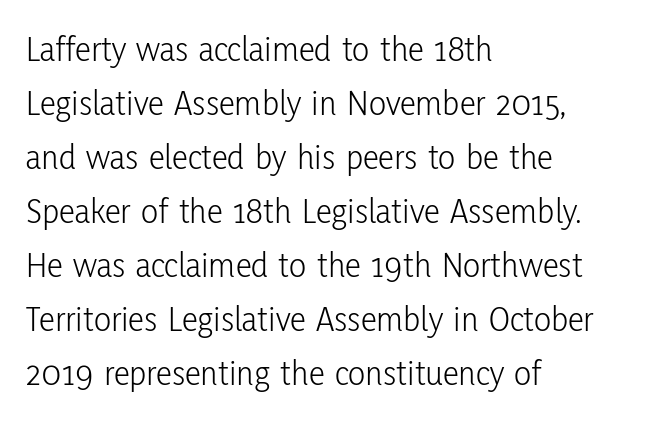
Q: Is the text bold? A: No.
Q: Is the text italic (slanted)? A: No, it is upright.
Q: Is the typeface a serif or a sans-serif typeface? A: Sans-serif.
Q: Is the text underlined? A: No.
Q: How is the paragraph aligned? A: Left-aligned.
Q: Is the spacing between letters normal or unusually wide? A: Normal.
Q: Is the spacing between lines tight, normal or loose? A: Normal.
Q: Width (condensed, normal, or wide)? A: Condensed.
Q: Stroke contrast? A: Low.
Q: x-height? A: Medium.
Q: Monospaced? A: No.
